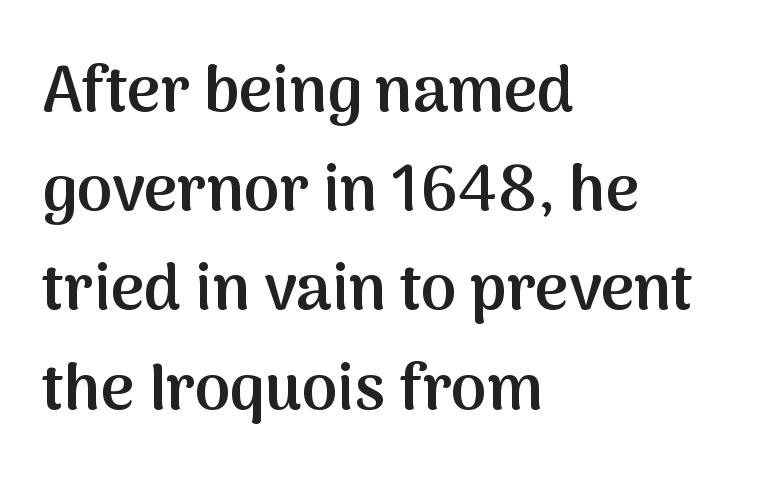
Q: Is the text bold? A: Semi-bold.
Q: Is the text italic (slanted)? A: No, it is upright.
Q: Is the typeface a serif or a sans-serif typeface? A: Sans-serif.
Q: Is the text underlined? A: No.
Q: How is the paragraph aligned? A: Left-aligned.
Q: Is the spacing between letters normal or unusually wide? A: Normal.
Q: Is the spacing between lines tight, normal or loose? A: Normal.
Q: Width (condensed, normal, or wide)? A: Normal.
Q: Stroke contrast? A: Medium.
Q: x-height? A: Medium.
Q: Monospaced? A: No.
